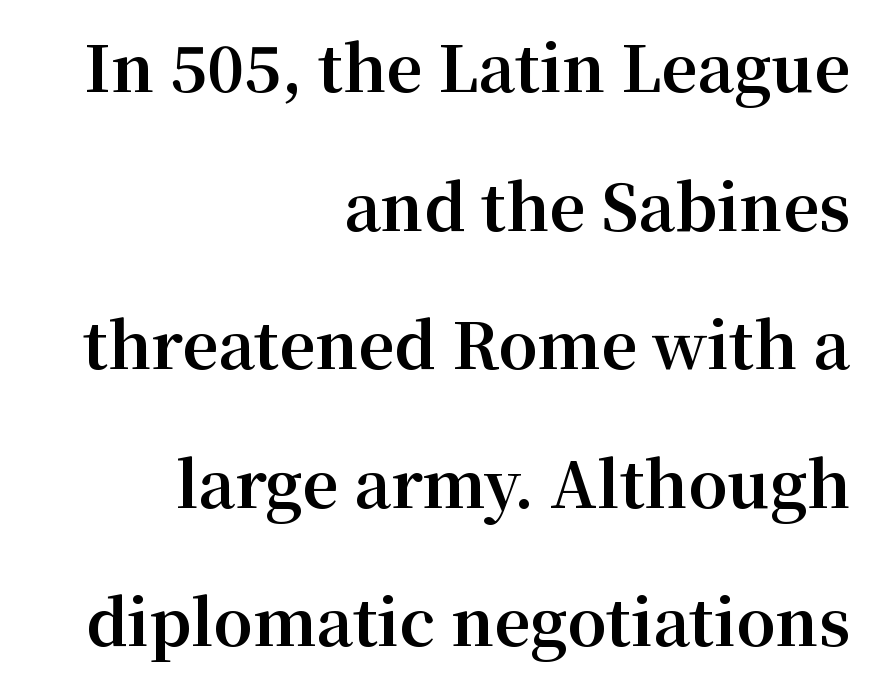
{"serif": "yes", "italic": "no", "bold": "yes", "weight": "bold", "width": "normal", "stroke_contrast": "medium", "x_height": "medium", "monospaced": "no", "underline": "no", "align": "right", "line_spacing": "loose", "line_spacing_ratio": 2.2, "letter_spacing": "normal", "letter_spacing_em": 0.0, "glyph_px": 63}
